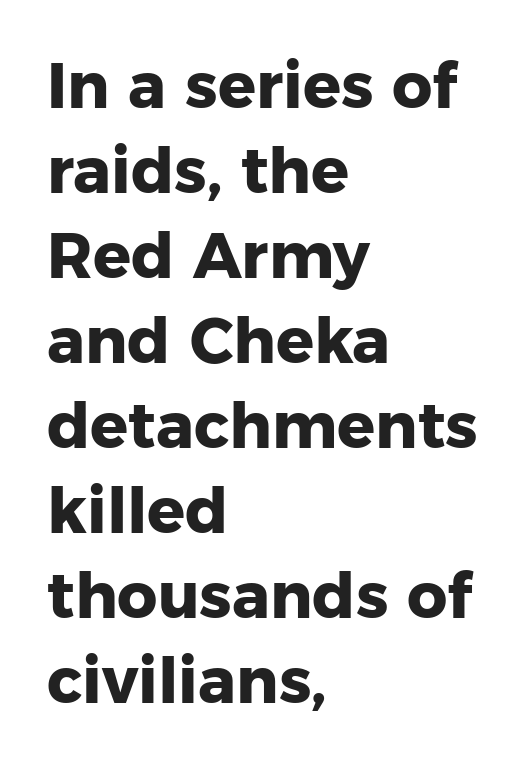
{"serif": "no", "italic": "no", "bold": "yes", "weight": "heavy", "width": "normal", "stroke_contrast": "low", "x_height": "medium", "monospaced": "no", "underline": "no", "align": "left", "line_spacing": "normal", "line_spacing_ratio": 1.35, "letter_spacing": "normal", "letter_spacing_em": 0.0, "glyph_px": 63}
